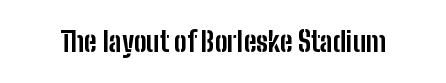
{"italic": "no", "bold": "yes", "underline": "no", "letter_spacing": "normal", "letter_spacing_em": 0.0, "glyph_px": 27}
